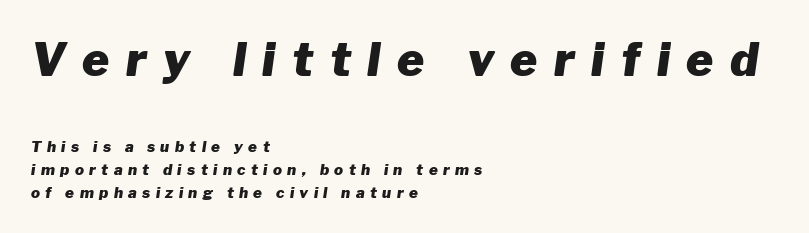
The image shows 46 px heavy type, italic (leaning right); set left-aligned, normal line spacing (1.51x), unusually wide letter spacing (+0.36 em), not underlined; the first (top) block is 3.07x larger; low stroke contrast and a medium x-height.
